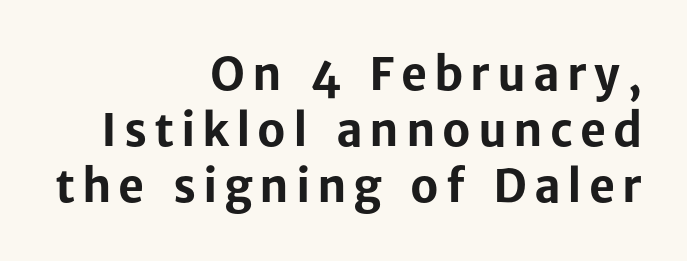
This sample uses an upright cut, with every glyph sitting square on the baseline. Weight: bold. Grotesque or geometric, the face here clearly has no serifs. Horizontal bands of white between lines are of average thickness. The strip under each line holds only bare page. Where is the straight margin? On the right.
